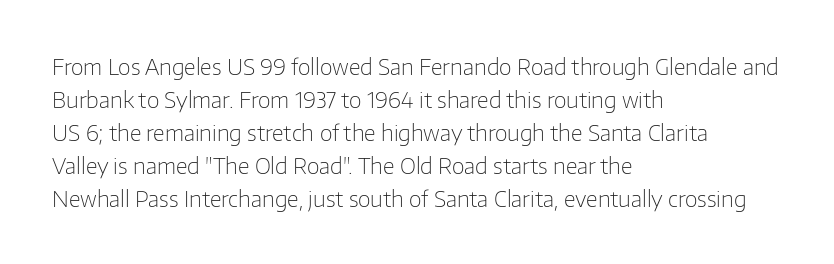
The image shows 22 px text type, upright; set left-aligned, normal line spacing (1.5x), normal letter spacing, not underlined.
